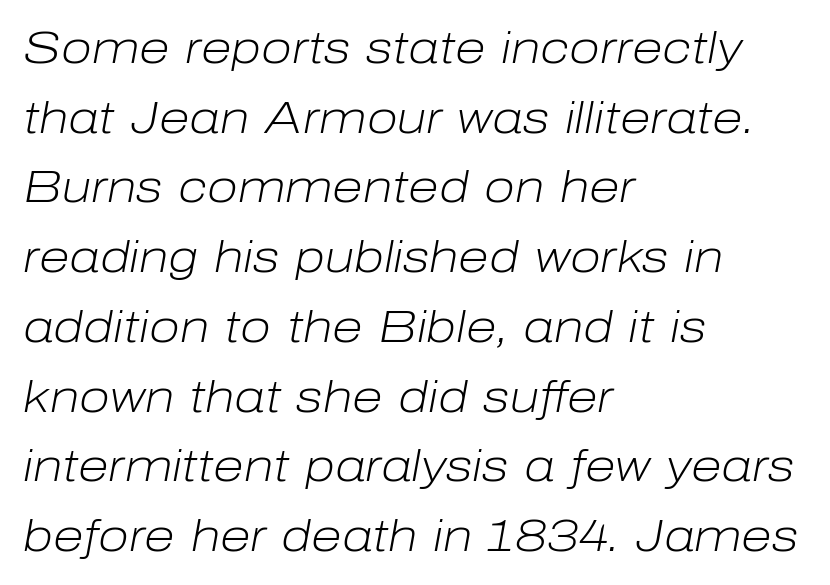
The image shows 45 px light type, italic (leaning right); set left-aligned, normal line spacing (1.55x), normal letter spacing, not underlined; low stroke contrast and a medium x-height.
